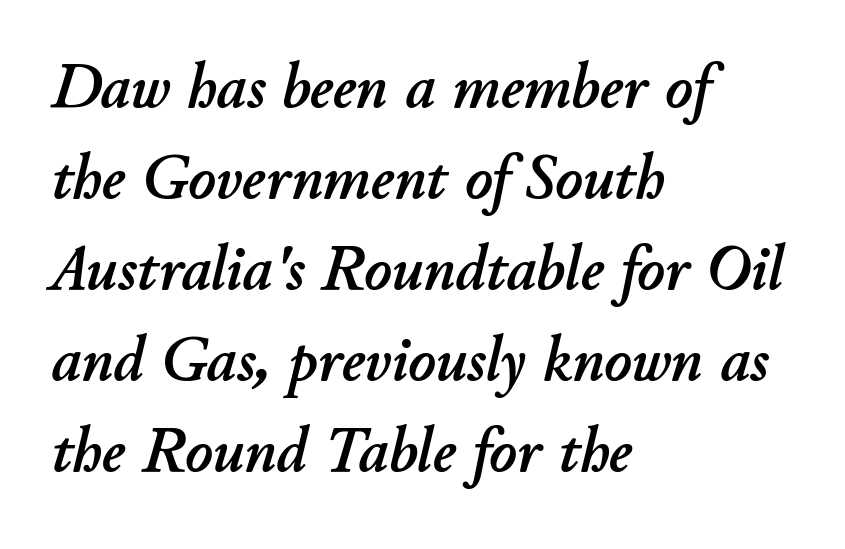
The space beneath each line is pristine and unruled. Notice how the passage keeps a crisp vertical edge on the left only. Here the glyphs are tracked normally, forming tight word shapes. An italicized treatment has been applied to the whole sample.
